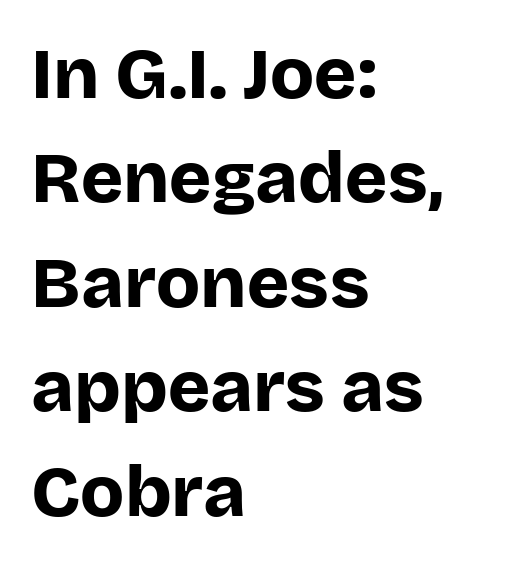
Think of a printed novel: that variable character pitch is what you see here. Posture: straight, roman, zero tilt. Serifs: no, the terminals of the letterforms are clean. Alignment: flush left.
